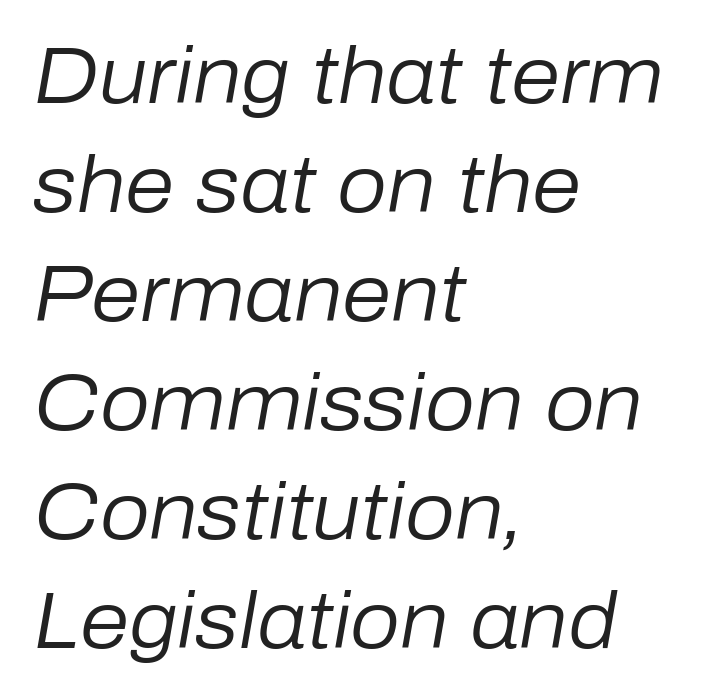
{"italic": "yes", "lean": "right", "slant_degrees": 10, "bold": "no", "weight": "regular", "width": "normal", "stroke_contrast": "low", "x_height": "medium", "monospaced": "no", "underline": "no", "align": "left", "line_spacing": "normal", "line_spacing_ratio": 1.38, "letter_spacing": "normal", "letter_spacing_em": 0.0, "glyph_px": 79}
